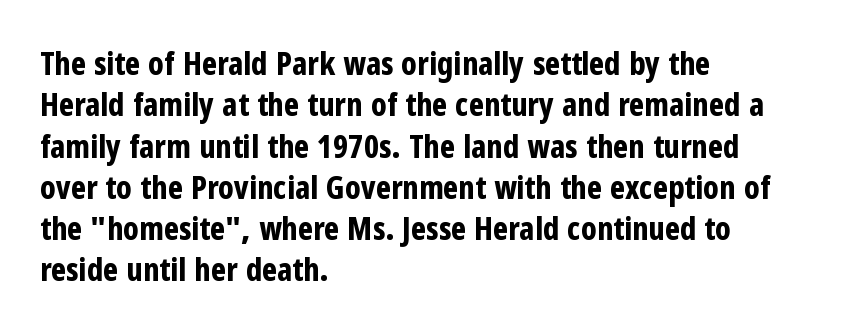
The characters display no serif detailing; their extremities are plain. The letters stand upright; this is a roman face. Vertical spacing — default. The face used here is proportionally spaced, like ordinary book or web type. The lines are quadded left.
